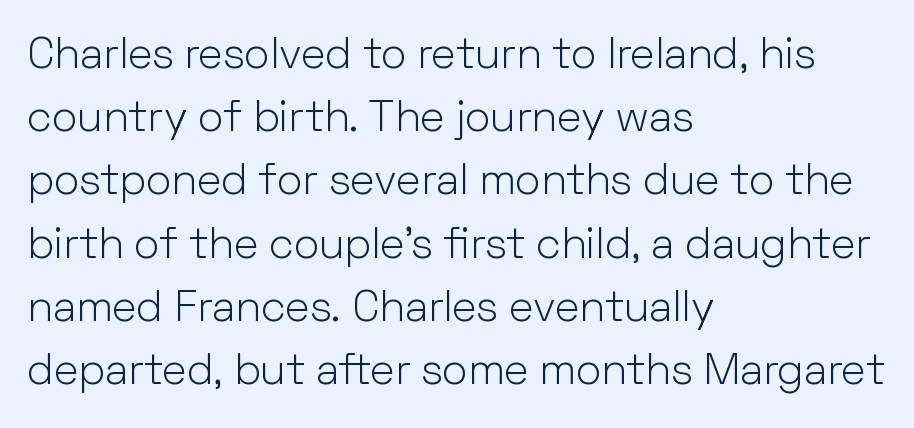
Q: Is the text bold? A: No.
Q: Is the text italic (slanted)? A: No, it is upright.
Q: Is the typeface a serif or a sans-serif typeface? A: Sans-serif.
Q: Is the text underlined? A: No.
Q: How is the paragraph aligned? A: Left-aligned.
Q: Is the spacing between letters normal or unusually wide? A: Normal.
Q: Is the spacing between lines tight, normal or loose? A: Normal.
Q: Width (condensed, normal, or wide)? A: Normal.
Q: Stroke contrast? A: Low.
Q: x-height? A: Medium.
Q: Monospaced? A: No.
